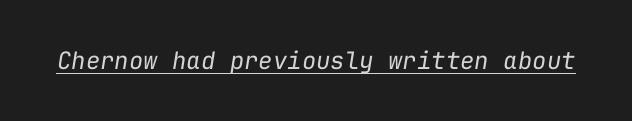
Compared with ordinary roman type, these characters are visibly tilted. The strokes carry an ordinary text weight at most. Caption: standard tracking, unaltered. A baseline rule has been typeset under these characters.
